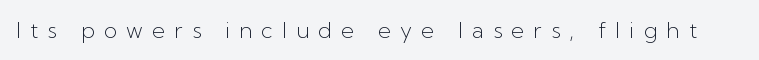
The space directly below the letters is spotless. The type sits square on the baseline with zero lean. The passage shown has open, widely tracked lettering throughout. The passage shown is not bold in any degree.
